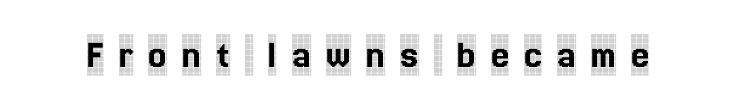
{"serif": "yes", "italic": "no", "width": "condensed", "x_height": "large", "monospaced": "no", "underline": "no", "letter_spacing": "wide", "letter_spacing_em": 0.36, "glyph_px": 41}
